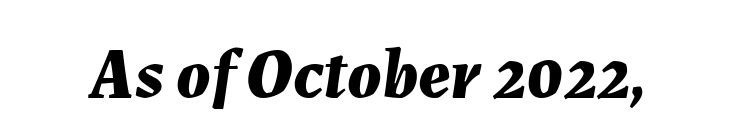
Q: Is the text bold? A: Yes.
Q: Is the text italic (slanted)? A: Yes, it leans right by about 7 degrees.
Q: Is the text underlined? A: No.
Q: Is the spacing between letters normal or unusually wide? A: Normal.
Q: Width (condensed, normal, or wide)? A: Normal.
Q: Stroke contrast? A: Medium.
Q: x-height? A: Medium.
Q: Monospaced? A: No.
